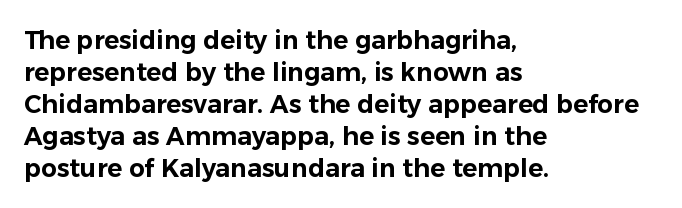
Summary of vertical rhythm: regular, with standard interline spacing. The string is rendered with underlining switched off. This rendering uses left alignment, leaving the right contour irregular. The lettering stays uniformly vertical, giving the passage a roman look. The horizontal fit of the characters is conventional and even.
